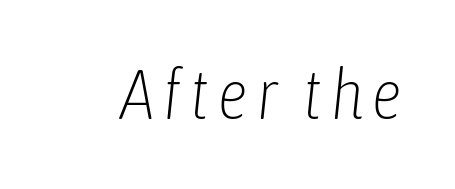
{"italic": "yes", "lean": "right", "slant_degrees": 6, "bold": "no", "weight": "light", "width": "condensed", "stroke_contrast": "low", "x_height": "medium", "monospaced": "no", "underline": "no", "glyph_px": 70}
